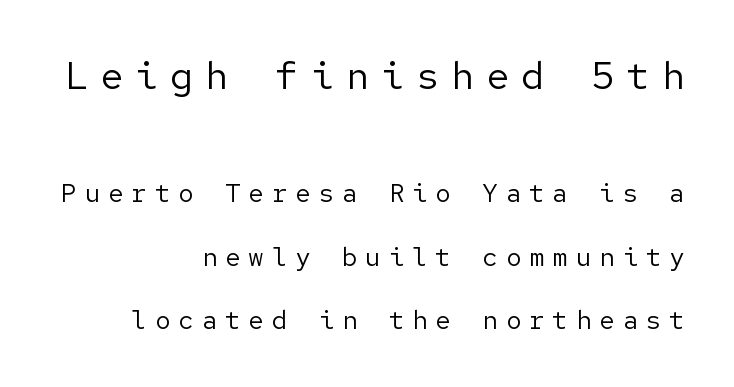
{"serif": "no", "italic": "no", "bold": "no", "weight": "regular", "width": "normal", "stroke_contrast": "low", "x_height": "medium", "underline": "no", "align": "right", "line_spacing": "loose", "line_spacing_ratio": 2.44, "letter_spacing": "wide", "letter_spacing_em": 0.3, "larger_block": "first", "size_ratio": 1.5, "glyph_px": 39}
